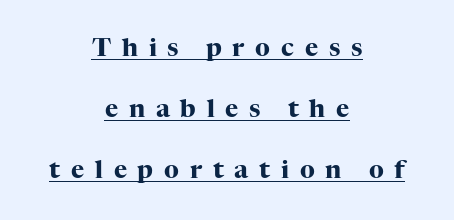
Q: Is the text bold? A: Yes.
Q: Is the text italic (slanted)? A: No, it is upright.
Q: Is the text underlined? A: Yes.
Q: How is the paragraph aligned? A: Centered.
Q: Is the spacing between letters normal or unusually wide? A: Unusually wide.
Q: Is the spacing between lines tight, normal or loose? A: Loose.
